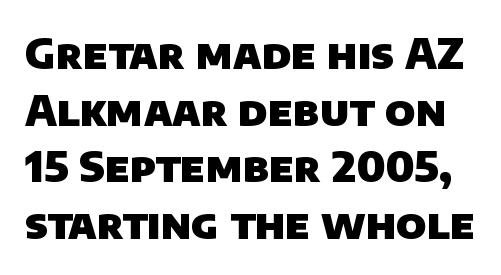
{"serif": "no", "bold": "yes", "weight": "heavy", "width": "normal", "stroke_contrast": "low", "x_height": "large", "monospaced": "no", "underline": "no", "line_spacing": "normal", "line_spacing_ratio": 1.35, "letter_spacing": "normal", "letter_spacing_em": 0.0, "glyph_px": 42}
